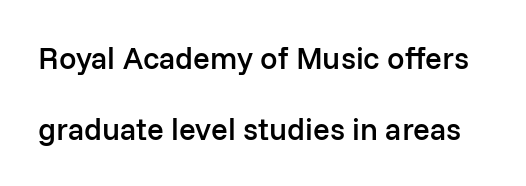
{"serif": "no", "italic": "no", "bold": "semi", "weight": "semibold", "width": "normal", "stroke_contrast": "low", "x_height": "medium", "monospaced": "no", "underline": "no", "line_spacing": "loose", "line_spacing_ratio": 2.28, "letter_spacing": "normal", "letter_spacing_em": 0.0, "glyph_px": 31}
